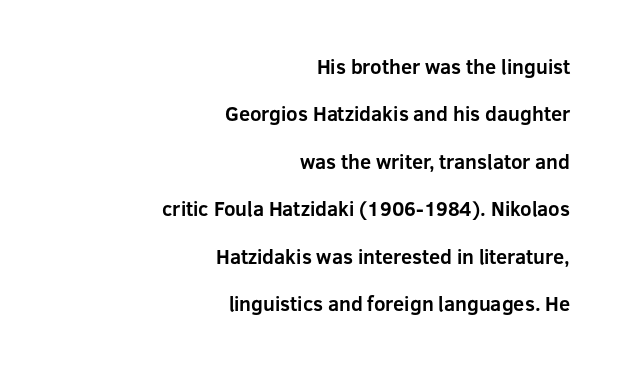
{"italic": "no", "bold": "yes", "underline": "no", "align": "right", "line_spacing": "loose", "line_spacing_ratio": 2.37, "letter_spacing": "normal", "letter_spacing_em": 0.0, "glyph_px": 20}
